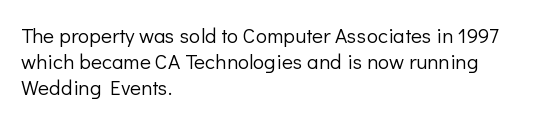
The image shows 21 px text type, upright; set left-aligned, line spacing 1.24x, normal letter spacing, not underlined.
